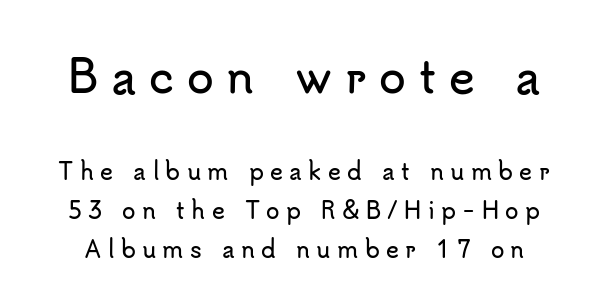
The image shows 44 px sans-serif type, upright; set line spacing 1.77x, unusually wide letter spacing (+0.29 em), not underlined; the first (top) block is 2.0x larger; low stroke contrast and a small x-height.
